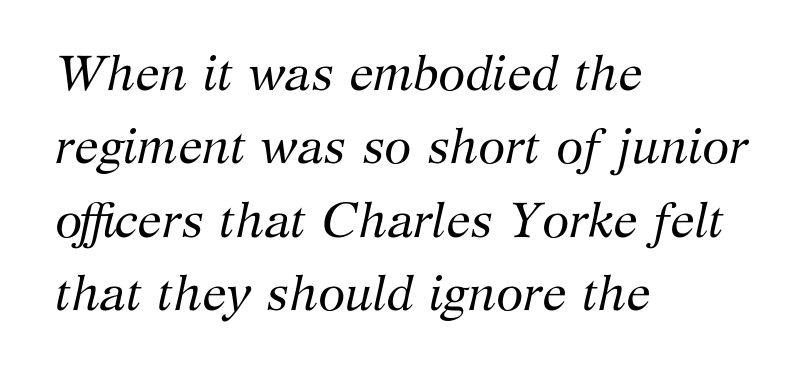
Q: Is the text bold? A: No.
Q: Is the text italic (slanted)? A: Yes, it leans right by about 12 degrees.
Q: Is the typeface a serif or a sans-serif typeface? A: Serif.
Q: Is the text underlined? A: No.
Q: How is the paragraph aligned? A: Left-aligned.
Q: Is the spacing between letters normal or unusually wide? A: Normal.
Q: Is the spacing between lines tight, normal or loose? A: Normal.
Q: Width (condensed, normal, or wide)? A: Normal.
Q: Stroke contrast? A: Medium.
Q: x-height? A: Medium.
Q: Monospaced? A: No.
